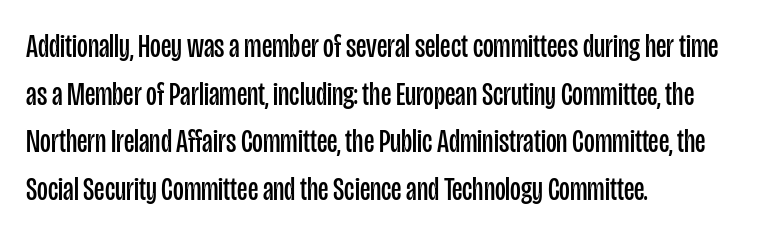
Stroke thickness stays within the range of a standard reading face or lighter. Left-aligned paragraph, ragged on the right. Each row of text sits above clean, open space. A sans-serif font was chosen for this passage. Proportional: the letters do not fall into vertical columns.
